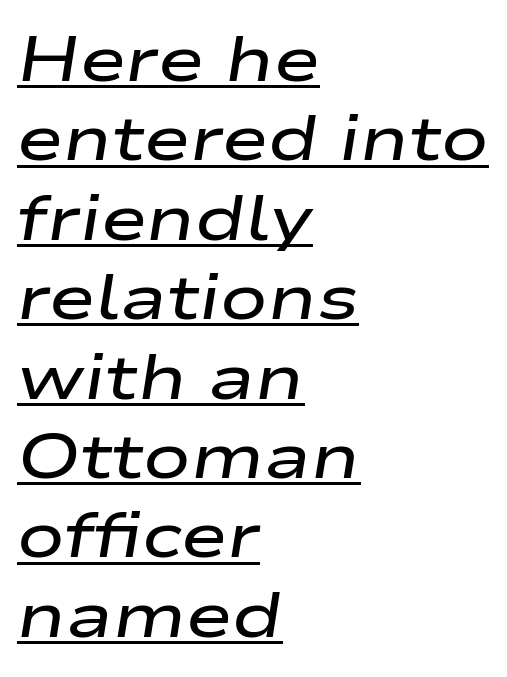
The image shows 63 px semibold, wide type, italic (leaning right); set left-aligned, normal line spacing (1.26x), normal letter spacing, underlined; low stroke contrast and a medium x-height.
